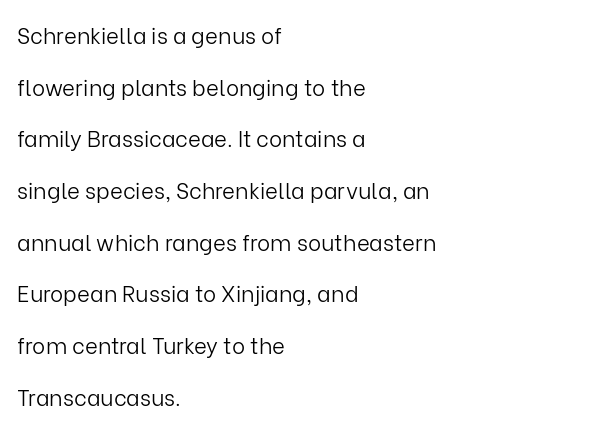
Q: Is the text bold? A: No.
Q: Is the text italic (slanted)? A: No, it is upright.
Q: Is the text underlined? A: No.
Q: How is the paragraph aligned? A: Left-aligned.
Q: Is the spacing between letters normal or unusually wide? A: Normal.
Q: Is the spacing between lines tight, normal or loose? A: Loose.
